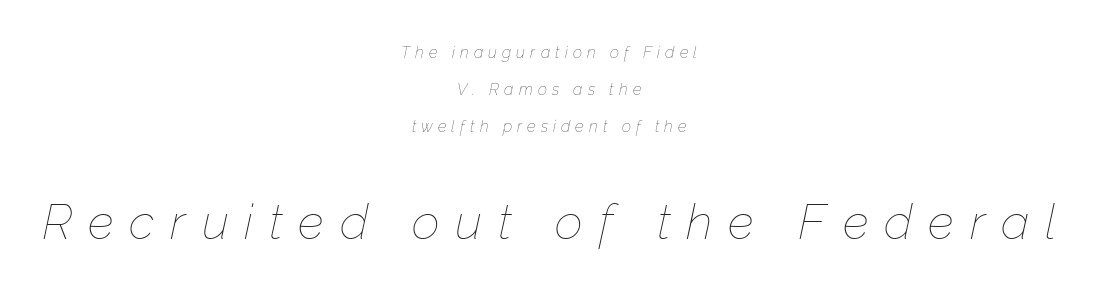
Q: Is the text bold? A: No.
Q: Is the text italic (slanted)? A: Yes, it leans right by about 12 degrees.
Q: Is the text underlined? A: No.
Q: How is the paragraph aligned? A: Centered.
Q: Is the spacing between letters normal or unusually wide? A: Unusually wide.
Q: Is the spacing between lines tight, normal or loose? A: Loose.
Q: Which block of text is set in a larger size, the first (top) or the second (bottom)? A: The second (bottom) one.
Q: Width (condensed, normal, or wide)? A: Normal.
Q: Stroke contrast? A: Low.
Q: x-height? A: Medium.
Q: Monospaced? A: No.
